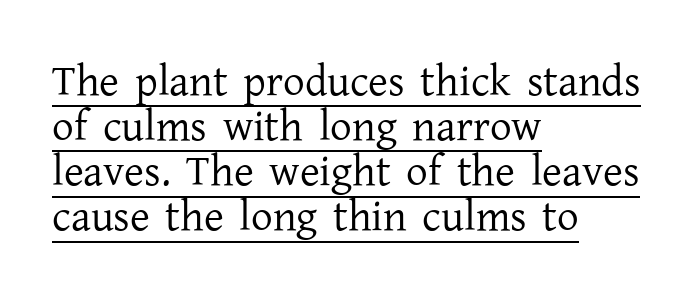
The image shows 43 px regular-weight serif type, upright; set left-aligned, tight line spacing (1.05x), normal letter spacing, underlined; low stroke contrast and a medium x-height.
